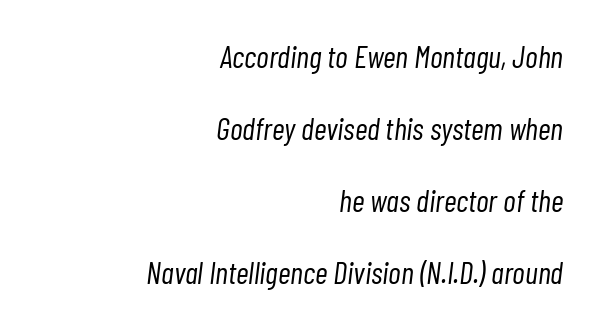
The image shows 31 px light, condensed type, italic (leaning right); set right-aligned, loose line spacing (2.32x), normal letter spacing, not underlined; low stroke contrast and a medium x-height.
